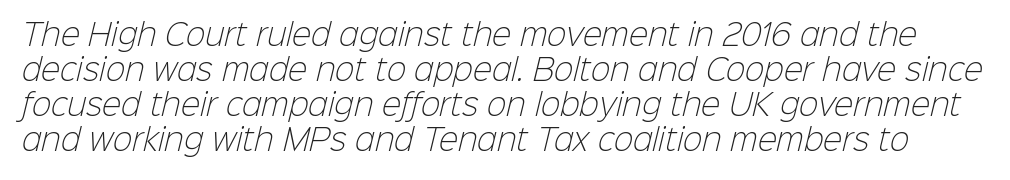
The face used here is proportionally spaced, like ordinary book or web type. Inter-character spacing is left at the font's built-in metrics. In terms of letterform style, serifs are entirely absent. Descenders hang freely into open space.
